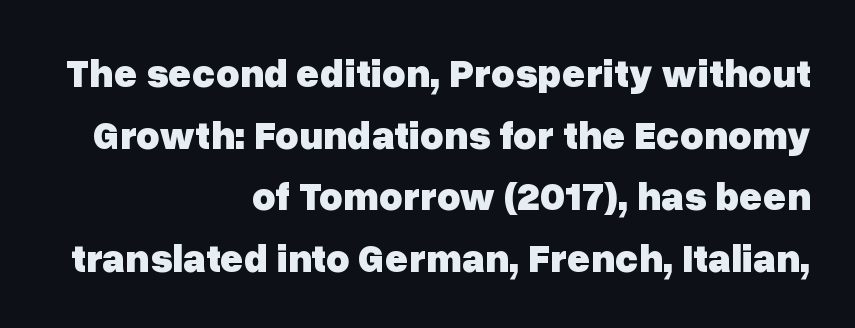
{"serif": "no", "italic": "no", "bold": "yes", "weight": "heavy", "width": "normal", "stroke_contrast": "low", "x_height": "medium", "monospaced": "no", "underline": "no", "align": "right", "line_spacing": "normal", "line_spacing_ratio": 1.54, "letter_spacing": "normal", "letter_spacing_em": 0.0, "glyph_px": 40}
